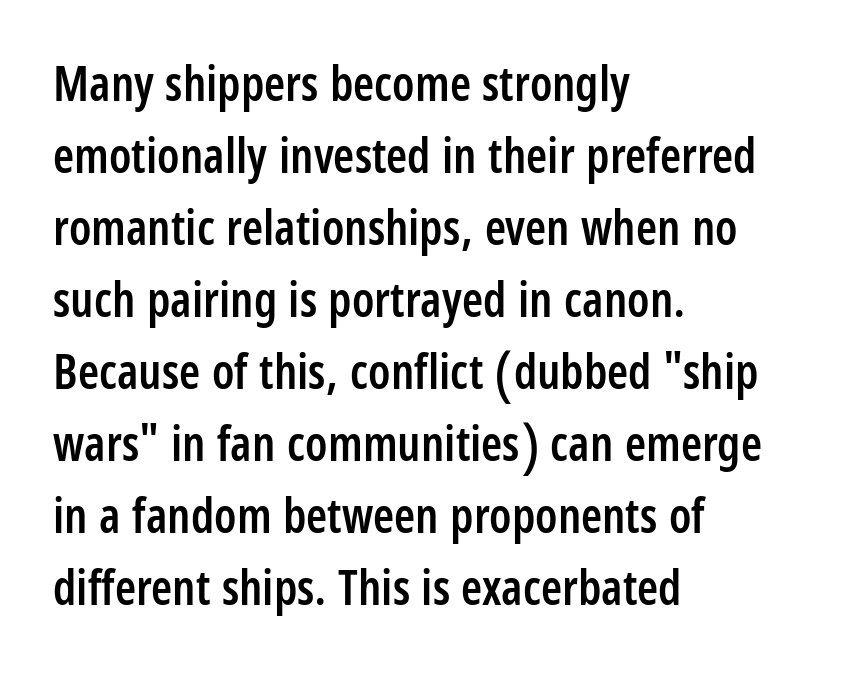
{"serif": "no", "italic": "no", "bold": "semi", "weight": "semibold", "width": "condensed", "stroke_contrast": "low", "x_height": "large", "monospaced": "no", "underline": "no", "align": "left", "line_spacing": "normal", "line_spacing_ratio": 1.5, "letter_spacing": "normal", "letter_spacing_em": 0.0, "glyph_px": 48}
